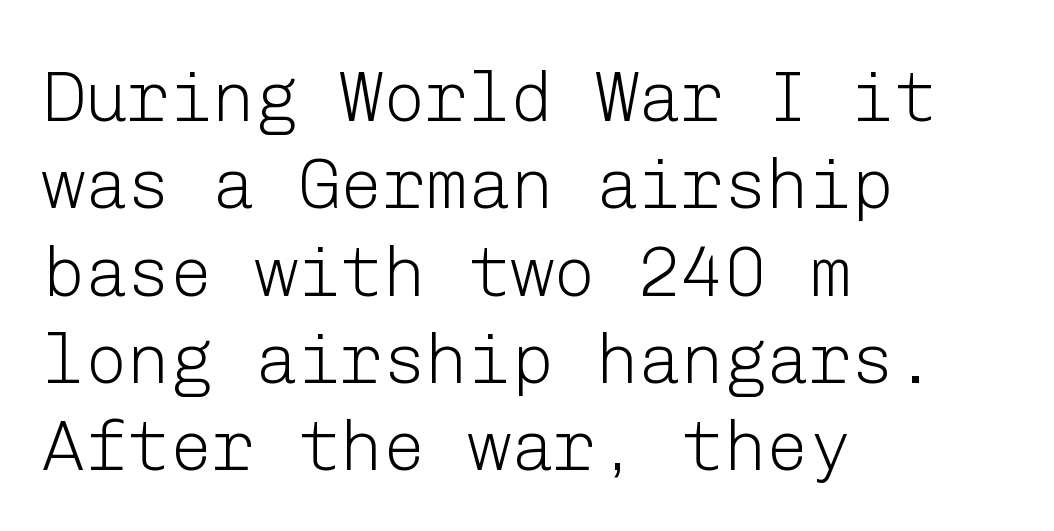
The image shows 71 px light sans-serif type, upright; set left-aligned, line spacing 1.23x, normal letter spacing, not underlined; low stroke contrast and a medium x-height.
